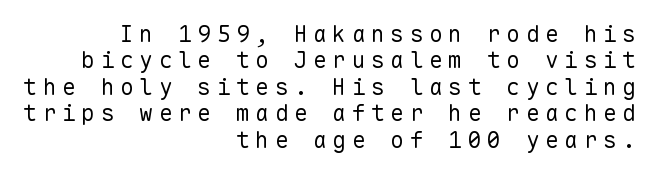
The lettering stays uniformly vertical, giving the passage a roman look. The font sits on the lighter half of the weight spectrum, regular included. This sample trades vertical openness for compactness between lines. A flush-right, rag-left setting is used for this passage. This sample uses expanded letter spacing, leaving extra air between glyphs.
